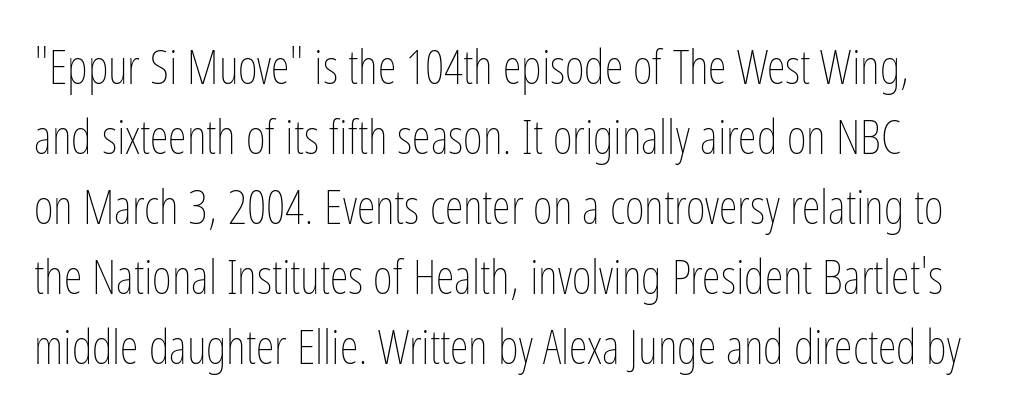
Q: Is the text bold? A: No.
Q: Is the text italic (slanted)? A: No, it is upright.
Q: Is the text underlined? A: No.
Q: Is the spacing between letters normal or unusually wide? A: Normal.
Q: Is the spacing between lines tight, normal or loose? A: Normal.
Q: Width (condensed, normal, or wide)? A: Condensed.
Q: Stroke contrast? A: Low.
Q: x-height? A: Medium.
Q: Monospaced? A: No.
